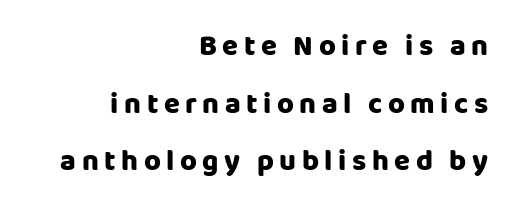
The type family on display is of the sans-serif kind. The type sits square on the baseline with zero lean. Varying glyph widths throughout — classic text-font behaviour. In terms of leading, this rendering errs on the spacious side. A student would call this right alignment; a typographer would say flush right, rag left.
